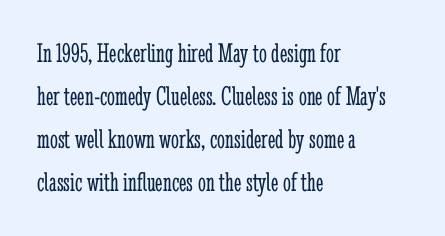
The image shows 28 px light, condensed serif type, upright; set left-aligned, normal line spacing (1.54x), normal letter spacing, not underlined; low stroke contrast and a medium x-height.
